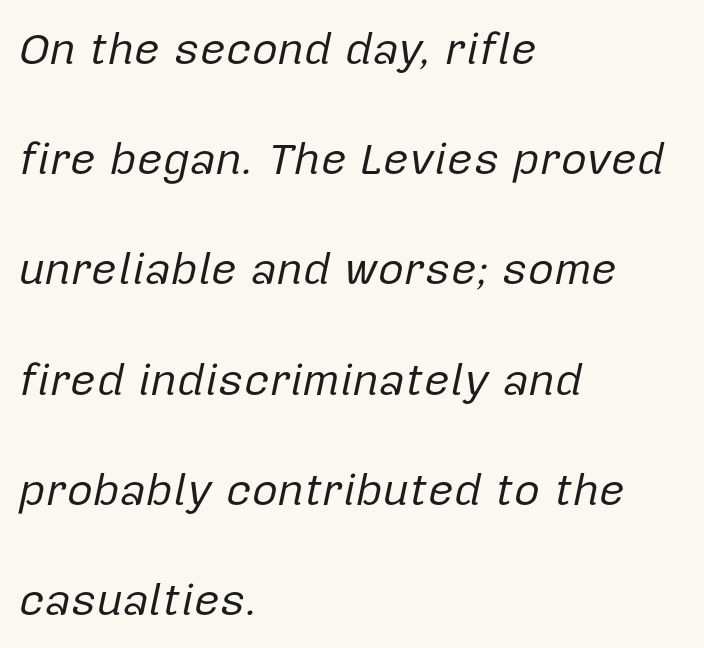
Q: Is the text bold? A: No.
Q: Is the text italic (slanted)? A: Yes, it leans right by about 12 degrees.
Q: Is the text underlined? A: No.
Q: How is the paragraph aligned? A: Left-aligned.
Q: Is the spacing between letters normal or unusually wide? A: Normal.
Q: Is the spacing between lines tight, normal or loose? A: Loose.
Q: Width (condensed, normal, or wide)? A: Normal.
Q: Stroke contrast? A: Low.
Q: x-height? A: Medium.
Q: Monospaced? A: No.
